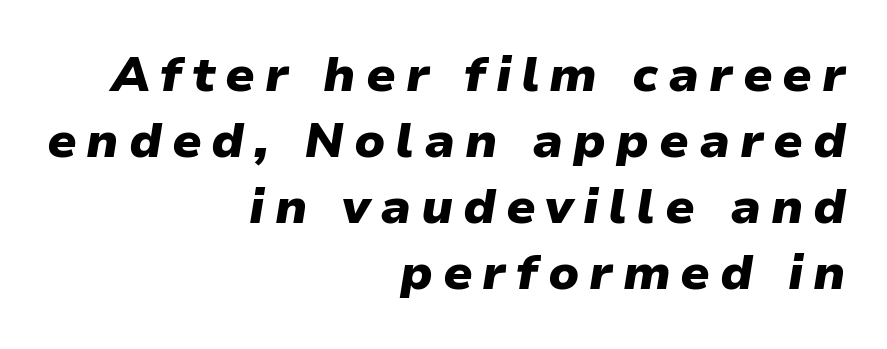
The image shows 49 px heavy type, italic (leaning right); set right-aligned, normal line spacing (1.35x), unusually wide letter spacing (+0.2 em), not underlined; low stroke contrast and a medium x-height.
